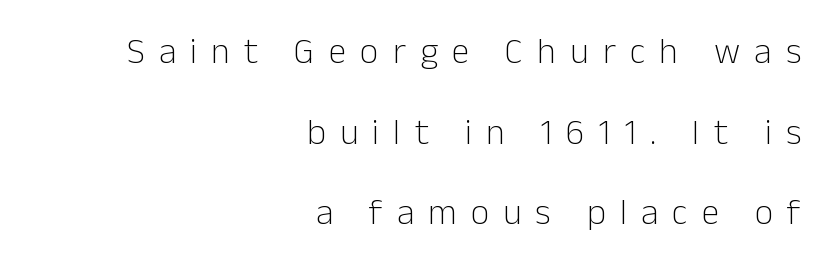
The image shows 36 px light sans-serif type, upright; set right-aligned, loose line spacing (2.24x), unusually wide letter spacing (+0.39 em), not underlined; low stroke contrast and a medium x-height.
